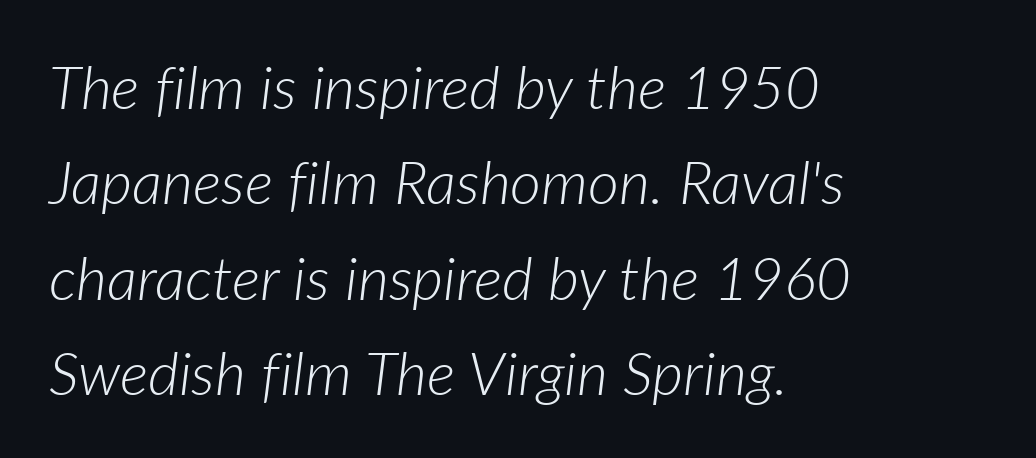
The image shows 60 px light type, italic (leaning right); set left-aligned, normal line spacing (1.59x), normal letter spacing, not underlined; low stroke contrast and a medium x-height.
